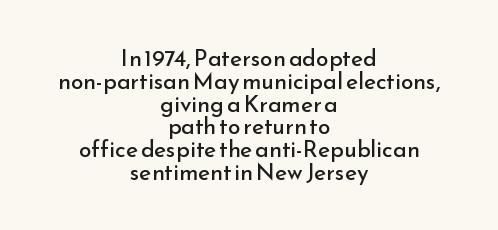
Q: Is the text bold? A: No.
Q: Is the text italic (slanted)? A: No, it is upright.
Q: Is the text underlined? A: No.
Q: How is the paragraph aligned? A: Centered.
Q: Is the spacing between letters normal or unusually wide? A: Normal.
Q: Is the spacing between lines tight, normal or loose? A: Tight.
